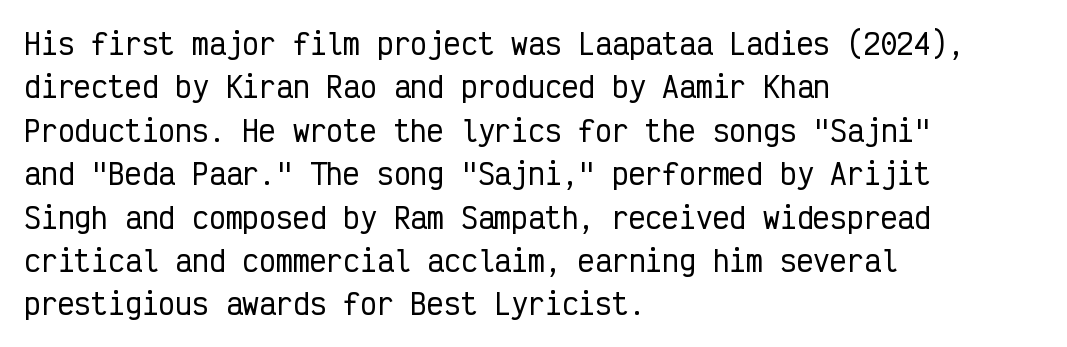
The image shows 28 px condensed sans-serif type, upright, monospaced; set left-aligned, normal line spacing (1.55x), normal letter spacing, not underlined; low stroke contrast and a medium x-height.
